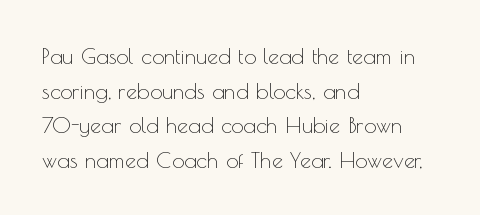
The image shows 22 px text type, upright; set left-aligned, normal line spacing (1.57x), normal letter spacing, not underlined.
